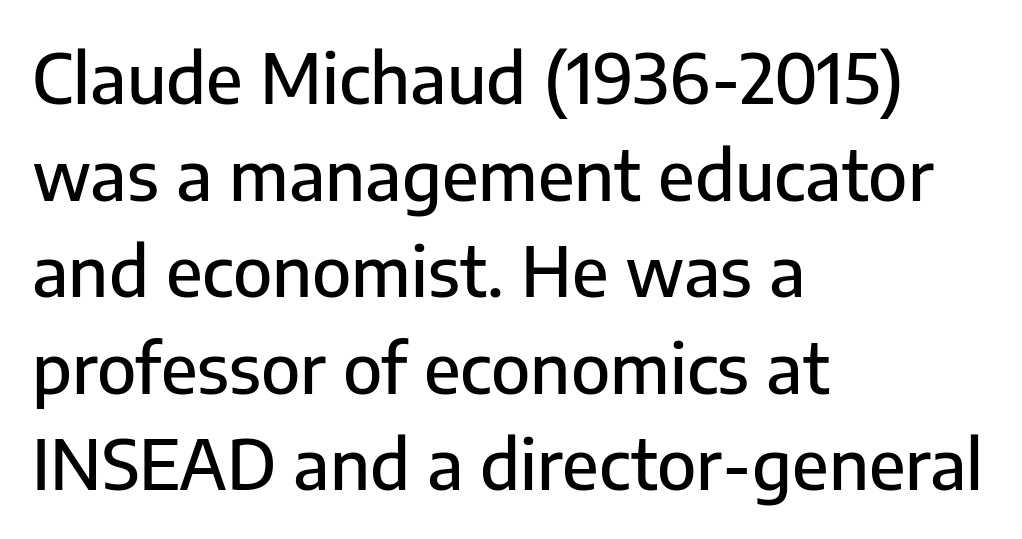
Q: Is the text italic (slanted)? A: No, it is upright.
Q: Is the typeface a serif or a sans-serif typeface? A: Sans-serif.
Q: Is the text underlined? A: No.
Q: How is the paragraph aligned? A: Left-aligned.
Q: Is the spacing between letters normal or unusually wide? A: Normal.
Q: Is the spacing between lines tight, normal or loose? A: Normal.
Q: Width (condensed, normal, or wide)? A: Normal.
Q: Stroke contrast? A: Low.
Q: x-height? A: Medium.
Q: Monospaced? A: No.
